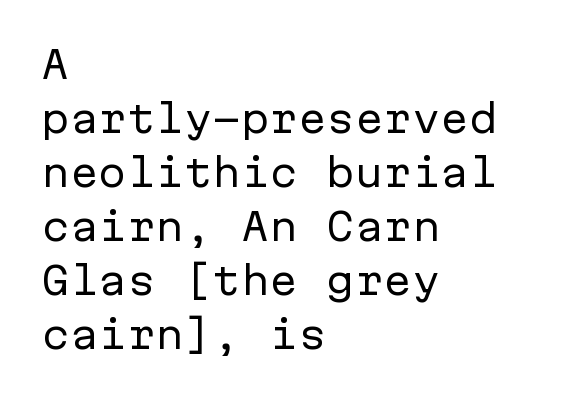
{"serif": "no", "italic": "no", "bold": "no", "weight": "regular", "width": "normal", "stroke_contrast": "low", "x_height": "medium", "monospaced": "yes", "underline": "no", "align": "left", "line_spacing": "normal", "line_spacing_ratio": 1.42, "letter_spacing": "normal", "letter_spacing_em": 0.0, "glyph_px": 38}
